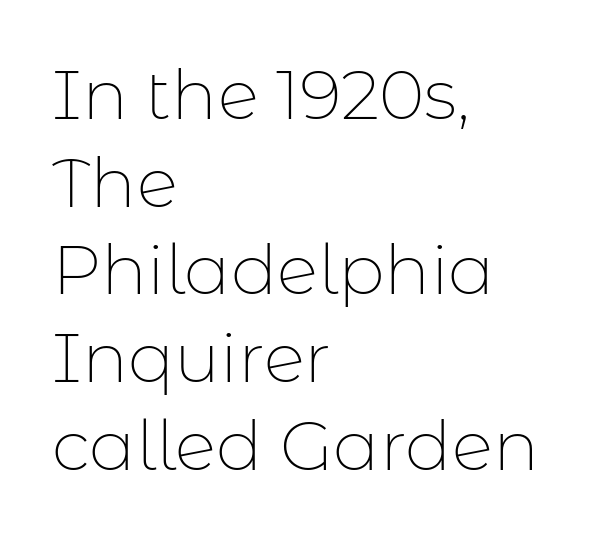
Q: Is the text bold? A: No.
Q: Is the text italic (slanted)? A: No, it is upright.
Q: Is the typeface a serif or a sans-serif typeface? A: Sans-serif.
Q: Is the text underlined? A: No.
Q: How is the paragraph aligned? A: Left-aligned.
Q: Is the spacing between letters normal or unusually wide? A: Normal.
Q: Is the spacing between lines tight, normal or loose? A: Normal.
Q: Width (condensed, normal, or wide)? A: Normal.
Q: Stroke contrast? A: Low.
Q: x-height? A: Medium.
Q: Monospaced? A: No.
